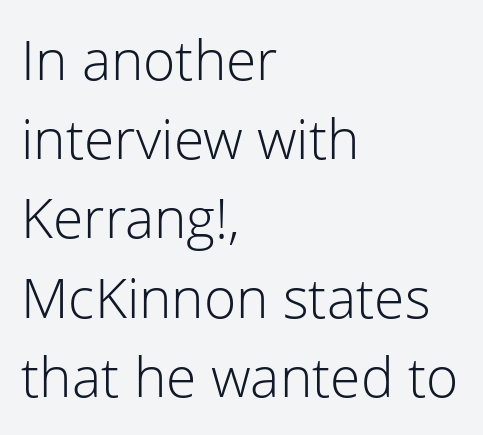
The image shows 55 px light sans-serif type, upright; set left-aligned, normal line spacing (1.44x), normal letter spacing, not underlined; low stroke contrast and a medium x-height.
